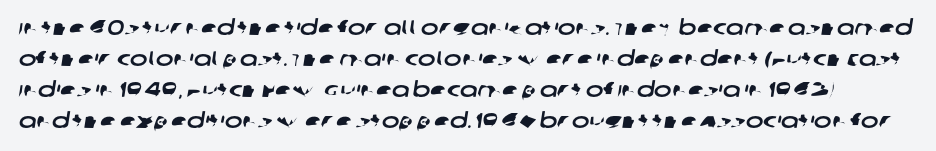
Q: Is the text underlined? A: No.
Q: Is the spacing between letters normal or unusually wide? A: Normal.
Q: Is the spacing between lines tight, normal or loose? A: Normal.
